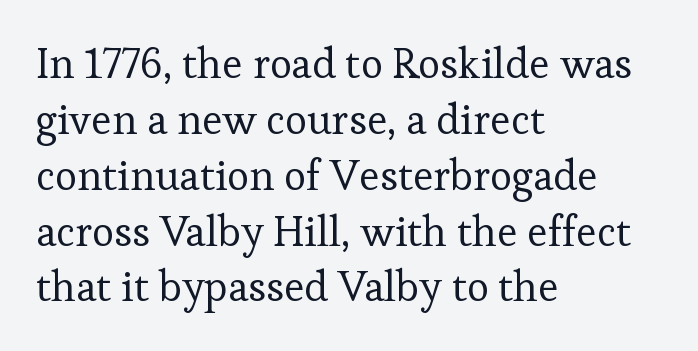
The image shows 42 px regular-weight serif type, upright; set left-aligned, normal line spacing (1.33x), normal letter spacing, not underlined; low stroke contrast and a medium x-height.
